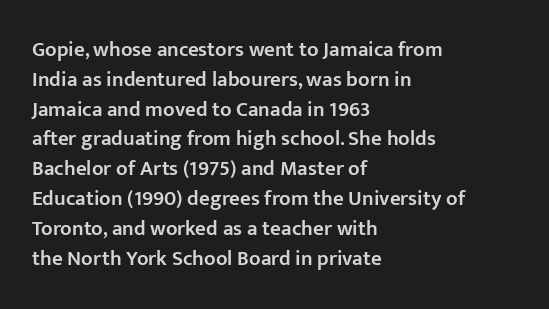
{"italic": "no", "bold": "semi", "underline": "no", "align": "left", "line_spacing": "normal", "line_spacing_ratio": 1.42, "letter_spacing": "normal", "letter_spacing_em": 0.0, "glyph_px": 21}
